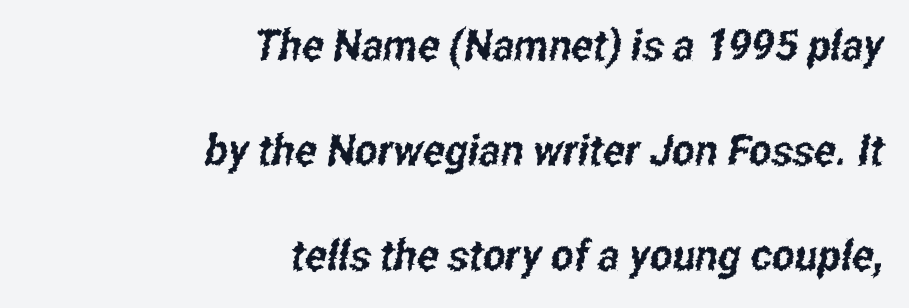
Q: Is the typeface a serif or a sans-serif typeface? A: Sans-serif.
Q: Is the text underlined? A: No.
Q: How is the paragraph aligned? A: Right-aligned.
Q: Is the spacing between letters normal or unusually wide? A: Normal.
Q: Is the spacing between lines tight, normal or loose? A: Loose.
Q: Width (condensed, normal, or wide)? A: Condensed.
Q: Stroke contrast? A: Low.
Q: x-height? A: Medium.
Q: Monospaced? A: No.
